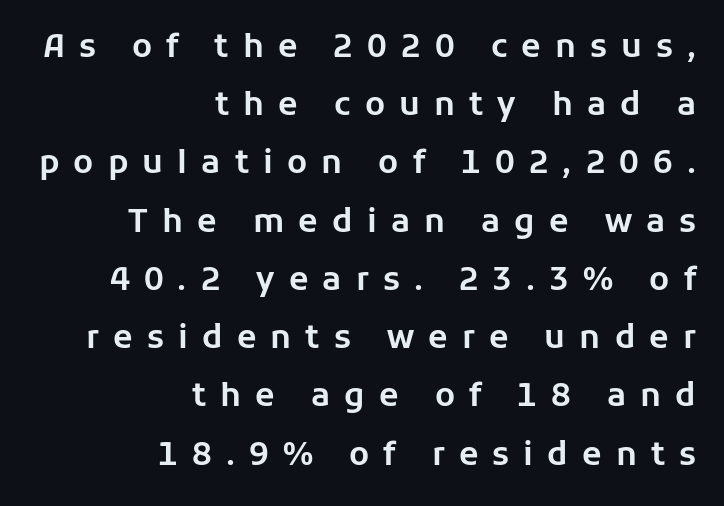
Q: Is the text italic (slanted)? A: No, it is upright.
Q: Is the typeface a serif or a sans-serif typeface? A: Sans-serif.
Q: Is the text underlined? A: No.
Q: How is the paragraph aligned? A: Right-aligned.
Q: Is the spacing between letters normal or unusually wide? A: Unusually wide.
Q: Width (condensed, normal, or wide)? A: Normal.
Q: Stroke contrast? A: Low.
Q: x-height? A: Medium.
Q: Monospaced? A: No.
